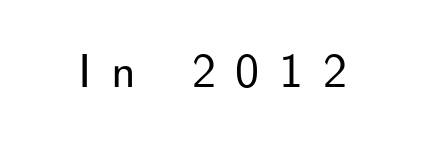
{"serif": "no", "italic": "no", "width": "normal", "stroke_contrast": "low", "x_height": "small", "monospaced": "no", "underline": "no", "letter_spacing": "wide", "letter_spacing_em": 0.41, "glyph_px": 48}
